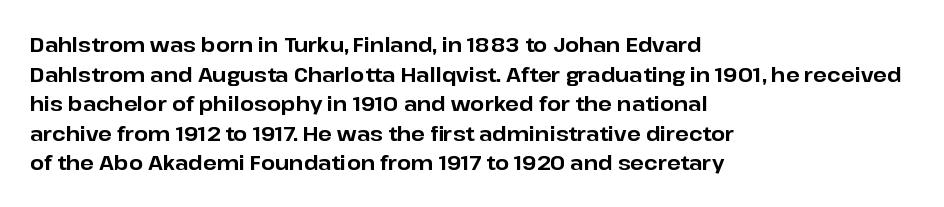
The image shows 20 px bold type, upright; set left-aligned, normal line spacing (1.48x), normal letter spacing, not underlined.
